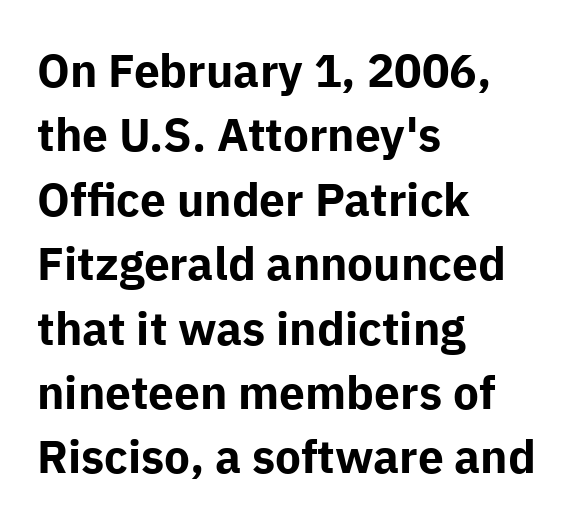
Q: Is the text bold? A: Yes.
Q: Is the text italic (slanted)? A: No, it is upright.
Q: Is the typeface a serif or a sans-serif typeface? A: Sans-serif.
Q: Is the text underlined? A: No.
Q: How is the paragraph aligned? A: Left-aligned.
Q: Is the spacing between letters normal or unusually wide? A: Normal.
Q: Is the spacing between lines tight, normal or loose? A: Normal.
Q: Width (condensed, normal, or wide)? A: Normal.
Q: Stroke contrast? A: Low.
Q: x-height? A: Medium.
Q: Monospaced? A: No.
